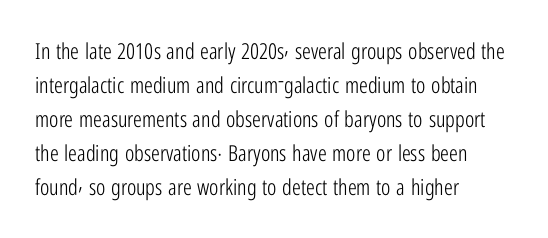
Caption: multi-line text, flush left, ragged right. Rendered with straight, roman letterforms. Beneath every word, the page is bare. Weight: not bold — regular or lighter. Nobody touched the tracking dial on this one. Vertically, the passage feels balanced, rows spaced as you'd expect.
